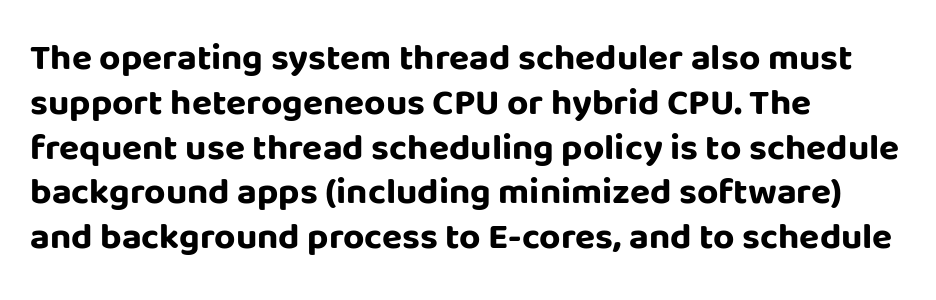
The image shows 37 px bold sans-serif type, upright; set left-aligned, line spacing 1.21x, normal letter spacing, not underlined; low stroke contrast and a large x-height.
